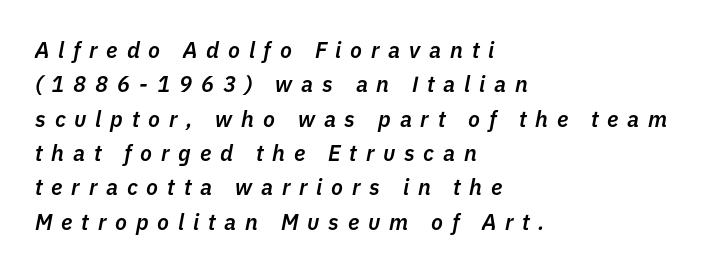
The image shows 22 px text type, italic (leaning right); set left-aligned, normal line spacing (1.56x), unusually wide letter spacing (+0.4 em), not underlined.
